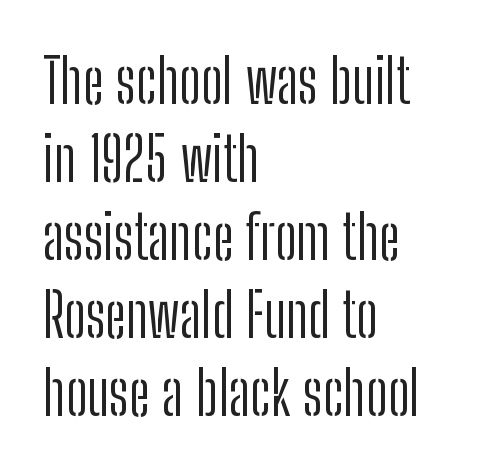
The image shows 61 px light, condensed sans-serif type, upright; set left-aligned, normal line spacing (1.28x), normal letter spacing, not underlined; low stroke contrast and a medium x-height.
